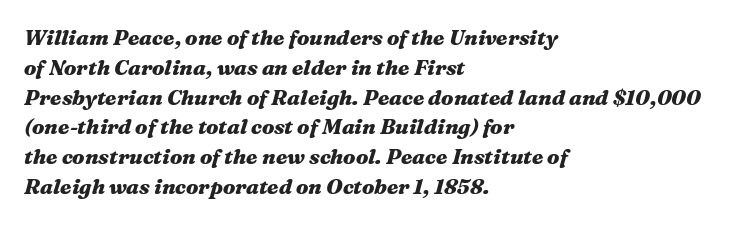
The whole block is typeset with a tilt. All the whitespace from short lines collects on the right. Chunky letters — that's bold for sure. Compared with typical body copy, the letter spacing here is the same. Any mark beneath the type? The region is blank.
